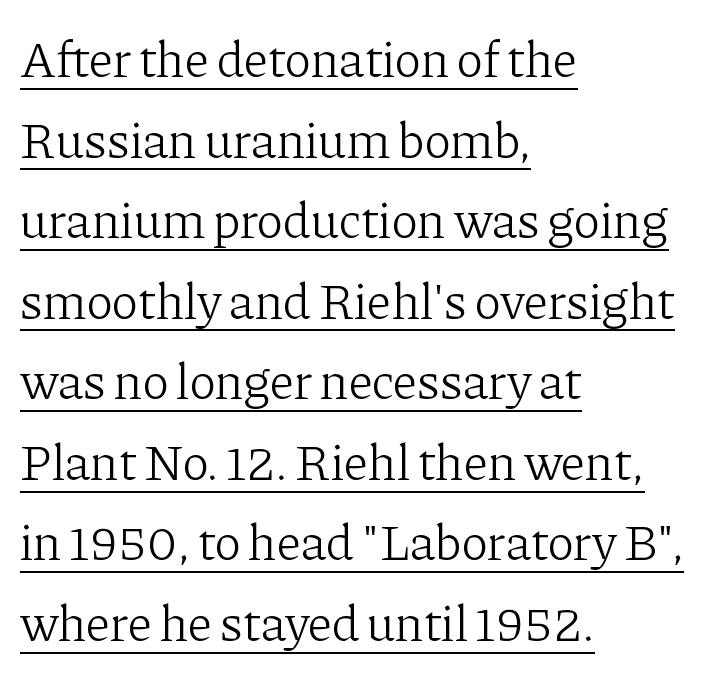
{"serif": "yes", "italic": "no", "bold": "no", "weight": "light", "width": "normal", "stroke_contrast": "low", "x_height": "medium", "monospaced": "no", "underline": "yes", "align": "left", "line_spacing": "normal", "line_spacing_ratio": 1.58, "letter_spacing": "normal", "letter_spacing_em": 0.0, "glyph_px": 51}
